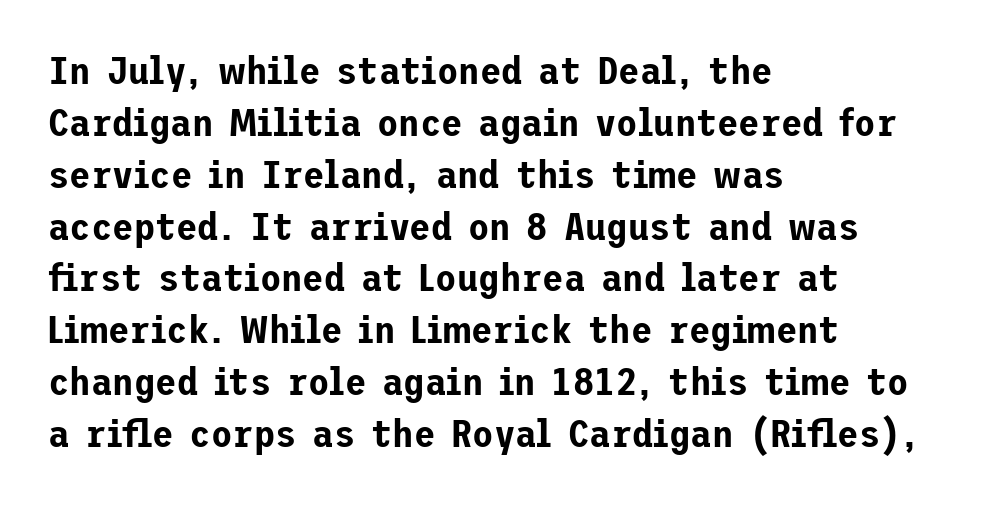
{"serif": "no", "italic": "no", "width": "normal", "stroke_contrast": "low", "x_height": "medium", "underline": "no", "align": "left", "line_spacing": "normal", "line_spacing_ratio": 1.33, "letter_spacing": "normal", "letter_spacing_em": 0.0, "glyph_px": 39}
